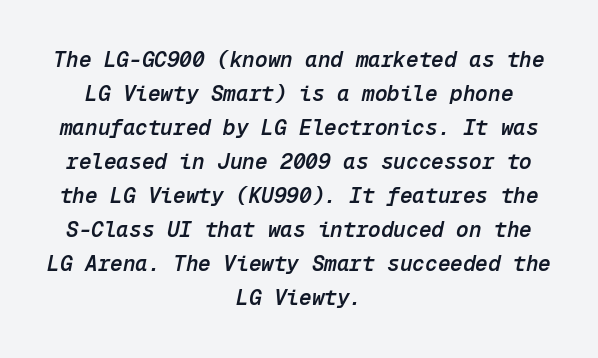
{"italic": "yes", "lean": "right", "slant_degrees": 12, "bold": "semi", "underline": "no", "align": "center", "line_spacing": "normal", "line_spacing_ratio": 1.62, "letter_spacing": "normal", "letter_spacing_em": 0.0, "glyph_px": 21}
